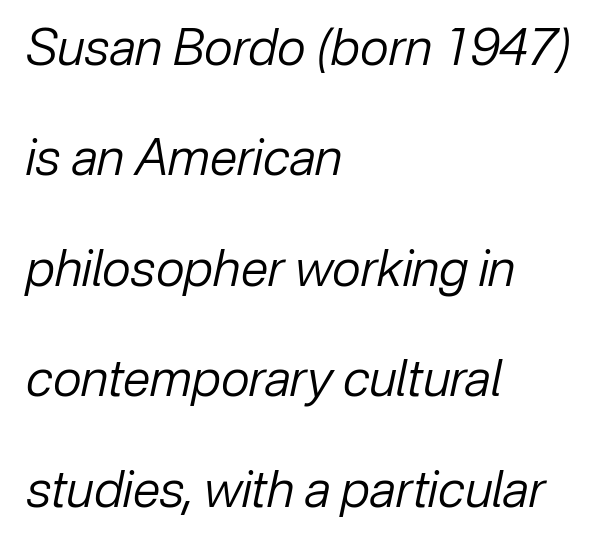
Q: Is the text bold? A: No.
Q: Is the text italic (slanted)? A: Yes, it leans right by about 12 degrees.
Q: Is the text underlined? A: No.
Q: How is the paragraph aligned? A: Left-aligned.
Q: Is the spacing between letters normal or unusually wide? A: Normal.
Q: Is the spacing between lines tight, normal or loose? A: Loose.
Q: Width (condensed, normal, or wide)? A: Normal.
Q: Stroke contrast? A: Low.
Q: x-height? A: Medium.
Q: Monospaced? A: No.
